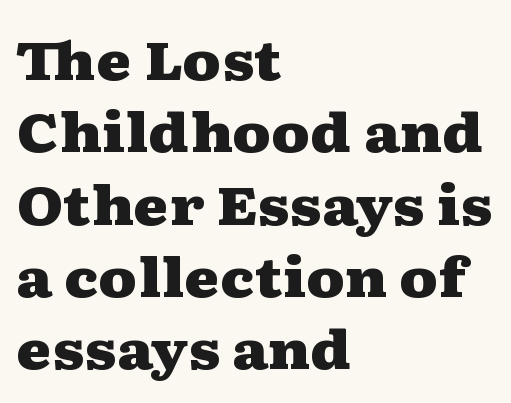
The image shows 54 px heavy, wide serif type, upright; set left-aligned, normal line spacing (1.34x), normal letter spacing, not underlined; medium stroke contrast and a medium x-height.
